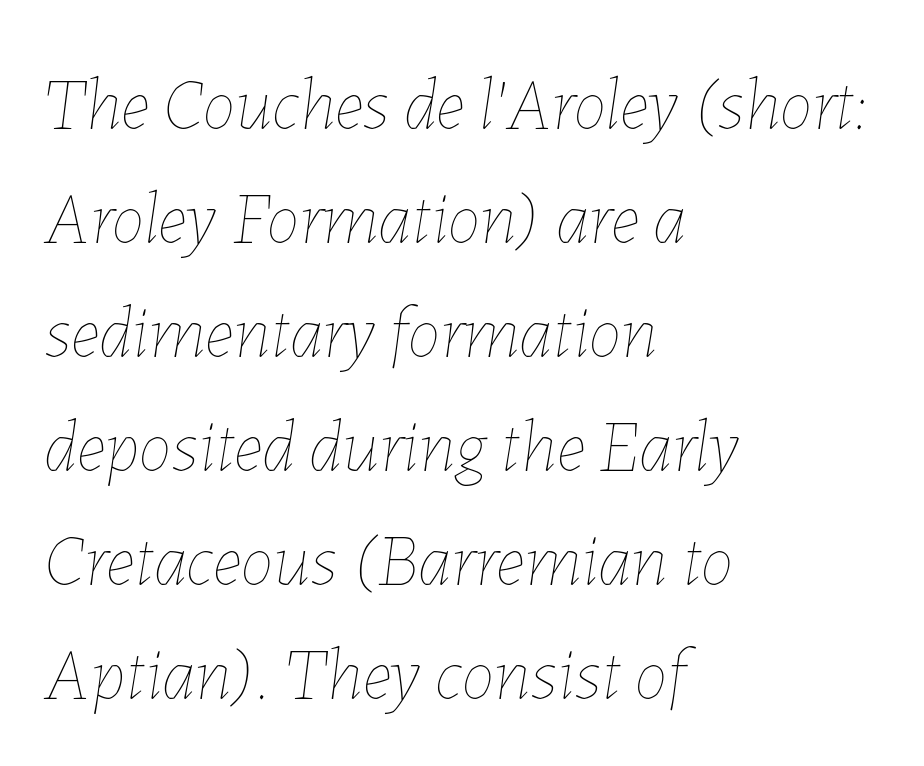
Q: Is the text bold? A: No.
Q: Is the text italic (slanted)? A: Yes, it leans right by about 7 degrees.
Q: Is the text underlined? A: No.
Q: How is the paragraph aligned? A: Left-aligned.
Q: Is the spacing between letters normal or unusually wide? A: Normal.
Q: Is the spacing between lines tight, normal or loose? A: Normal.
Q: Width (condensed, normal, or wide)? A: Normal.
Q: Stroke contrast? A: Low.
Q: x-height? A: Medium.
Q: Monospaced? A: No.
